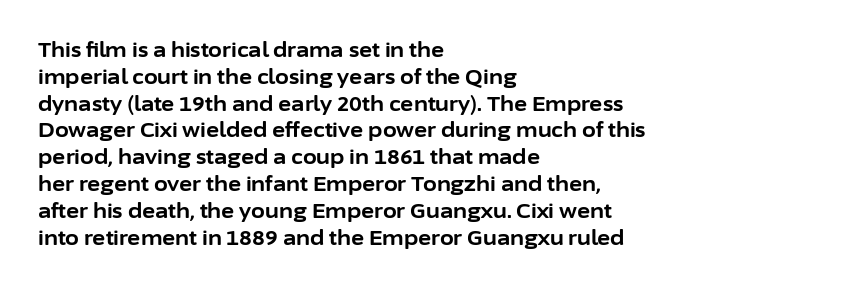
{"italic": "no", "bold": "yes", "underline": "no", "align": "left", "line_spacing": "normal", "line_spacing_ratio": 1.34, "letter_spacing": "normal", "letter_spacing_em": 0.0, "glyph_px": 20}
